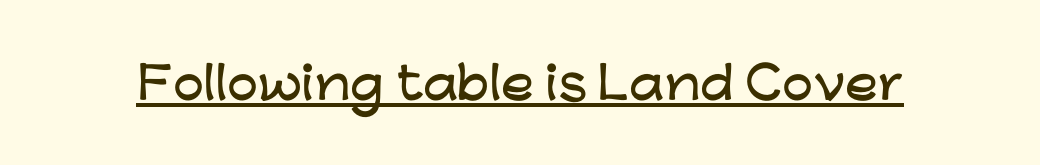
Q: Is the text italic (slanted)? A: No, it is upright.
Q: Is the typeface a serif or a sans-serif typeface? A: Sans-serif.
Q: Is the text underlined? A: Yes.
Q: Is the spacing between letters normal or unusually wide? A: Normal.
Q: Width (condensed, normal, or wide)? A: Wide.
Q: Stroke contrast? A: Low.
Q: x-height? A: Medium.
Q: Monospaced? A: No.
